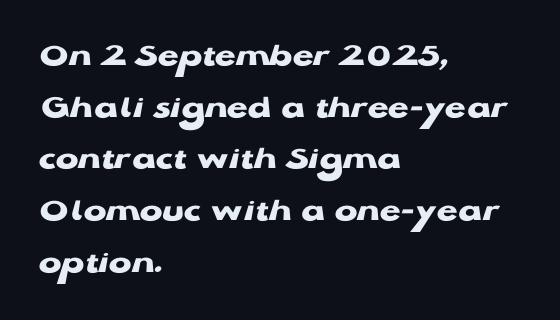
The font is running at its bold setting. Grotesque or geometric, the face here clearly has no serifs. This is the regular roman posture of the typeface. A student would call this left alignment; a typographer would say flush left, rag right.
